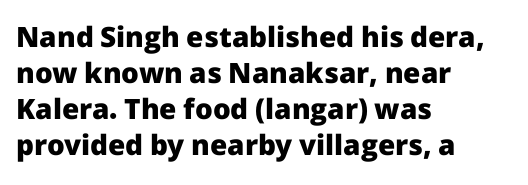
The designer left line spacing at the default. Visually the block forms a straight wall on the left and a jagged coastline on the right. Looks like regular typesetting: each glyph gets only the width it needs. The line texture is even and compact thanks to regular tracking. The space beneath each line is pristine and unruled. This is sans-serif lettering, the kind often seen on screens and signage.
